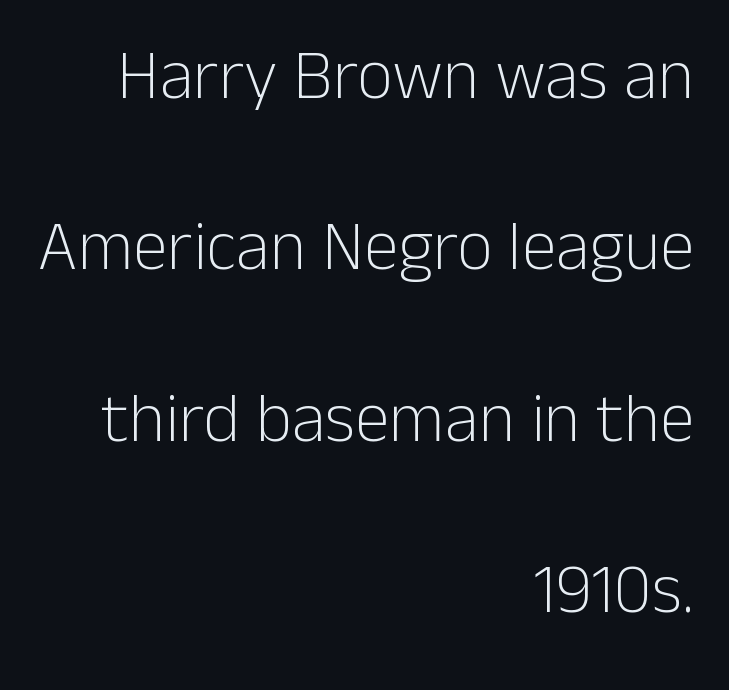
The cut favours lightness, reaching ordinary text weight at its darkest. Type without underlining. The type family on display is of the sans-serif kind. The letters stand straight up with perfectly vertical stems.
